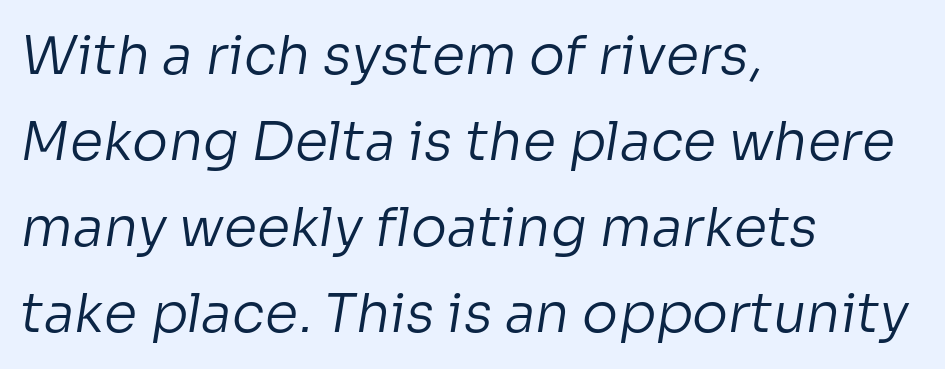
Any mark beneath the type? The region is blank. Baseline-to-baseline distance is the conventional proportion of letter height. Note the varied advance widths — an 'i' is clearly narrower than an 'm'. In terms of letterspacing, this is plain default setting. The letters carry no serifs — their stems end cleanly without finishing strokes.
